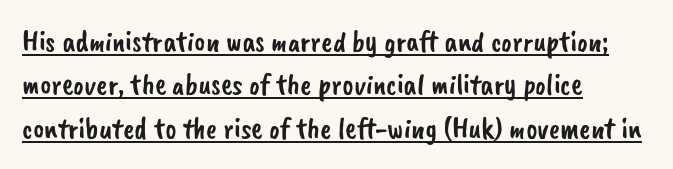
The image shows 30 px sans-serif type; set left-aligned, normal line spacing (1.45x), normal letter spacing, underlined; low stroke contrast and a small x-height.
